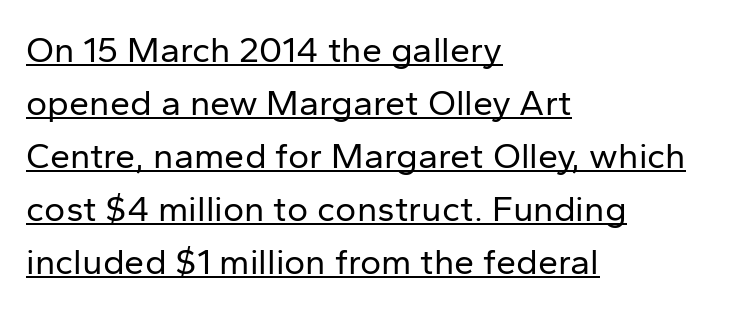
The glyphs are accompanied by a horizontal stroke just below them. Character widths vary here, with narrow letters taking less room than wide ones. Each stroke keeps to a modest, everyday thickness or less. Tracking here is standard; glyphs follow each other at the usual distance. Vertical spacing — default. The type family on display is of the sans-serif kind.
